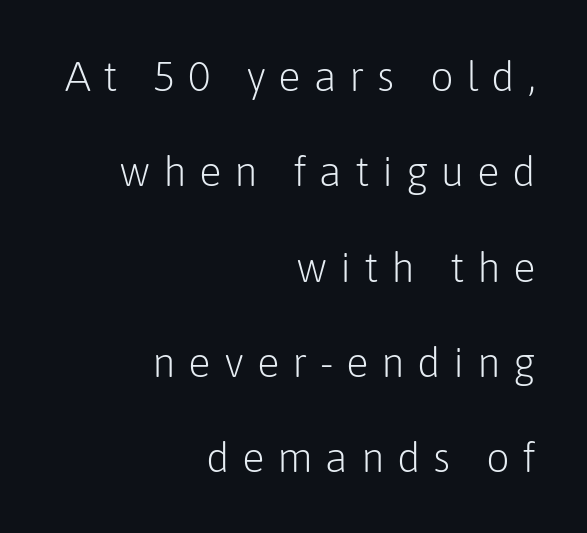
Think of a printed novel: that variable character pitch is what you see here. A clean baseline with only descenders dipping below it. Nothing sits at the stroke ends, so this counts as sans-serif. Heft: none added — not bold.
